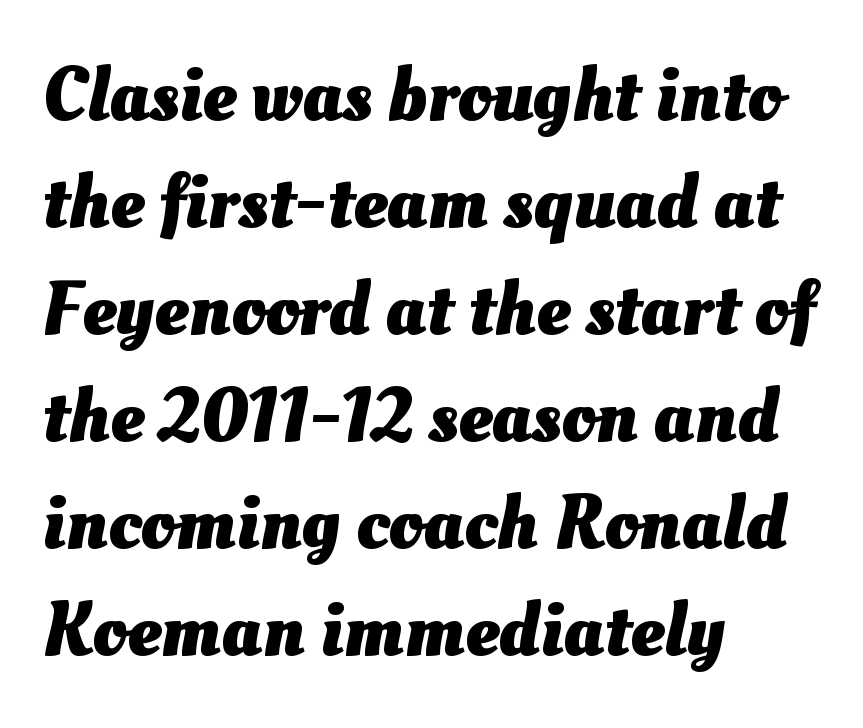
The image shows 77 px heavy type; set left-aligned, normal line spacing (1.39x), normal letter spacing, not underlined; medium stroke contrast and a small x-height.
